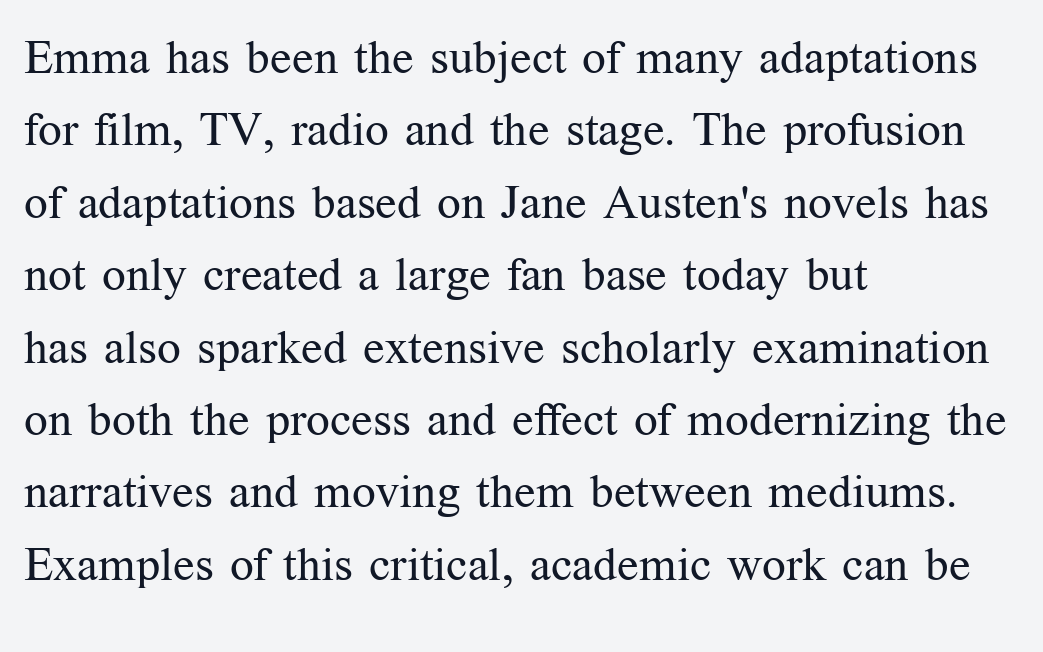
The image shows 47 px regular-weight serif type, upright; set left-aligned, normal line spacing (1.54x), normal letter spacing, not underlined; medium stroke contrast and a medium x-height.
